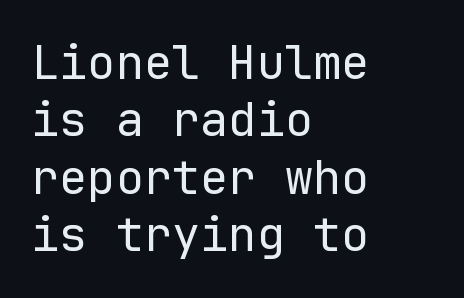
The image shows 47 px regular-weight sans-serif type, upright, monospaced; set left-aligned, line spacing 1.22x, normal letter spacing, not underlined; low stroke contrast and a medium x-height.
